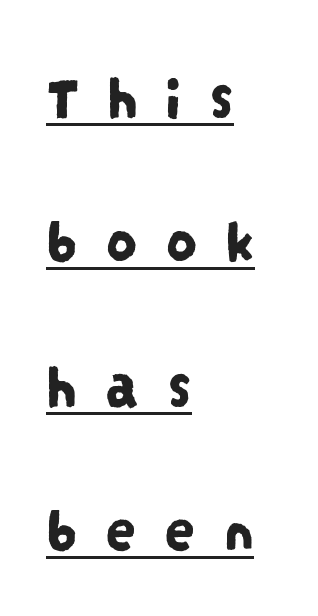
The image shows 62 px condensed sans-serif type; set left-aligned, loose line spacing (2.33x), unusually wide letter spacing (+0.44 em), underlined; low stroke contrast and a large x-height.
